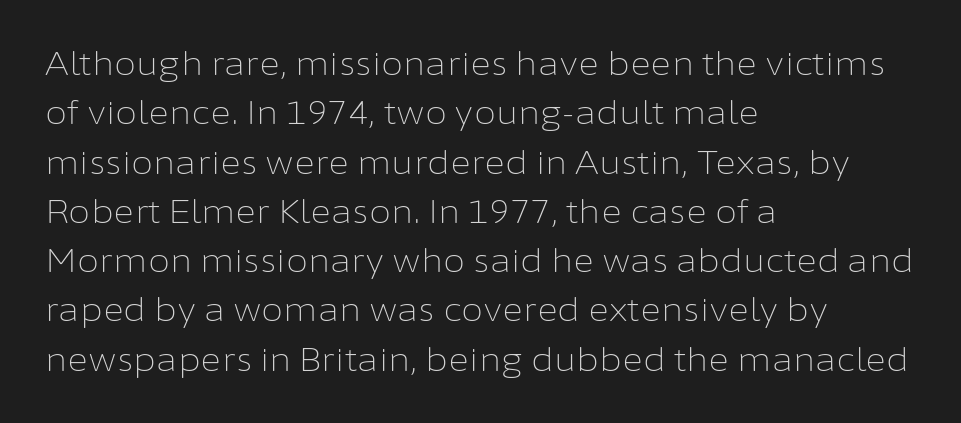
Q: Is the text bold? A: No.
Q: Is the text italic (slanted)? A: No, it is upright.
Q: Is the typeface a serif or a sans-serif typeface? A: Sans-serif.
Q: Is the text underlined? A: No.
Q: How is the paragraph aligned? A: Left-aligned.
Q: Is the spacing between letters normal or unusually wide? A: Normal.
Q: Is the spacing between lines tight, normal or loose? A: Normal.
Q: Width (condensed, normal, or wide)? A: Normal.
Q: Stroke contrast? A: Low.
Q: x-height? A: Medium.
Q: Monospaced? A: No.
